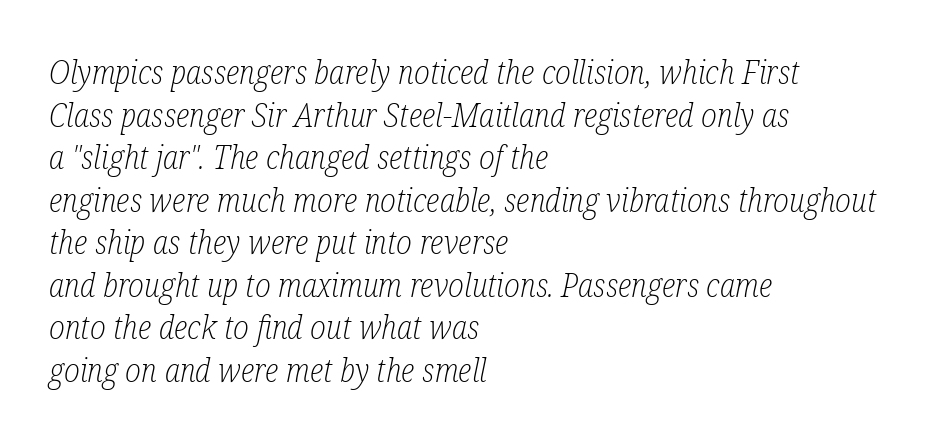
The image shows 32 px light, condensed serif type, italic (leaning right); set left-aligned, normal line spacing (1.33x), normal letter spacing, not underlined; low stroke contrast and a medium x-height.
